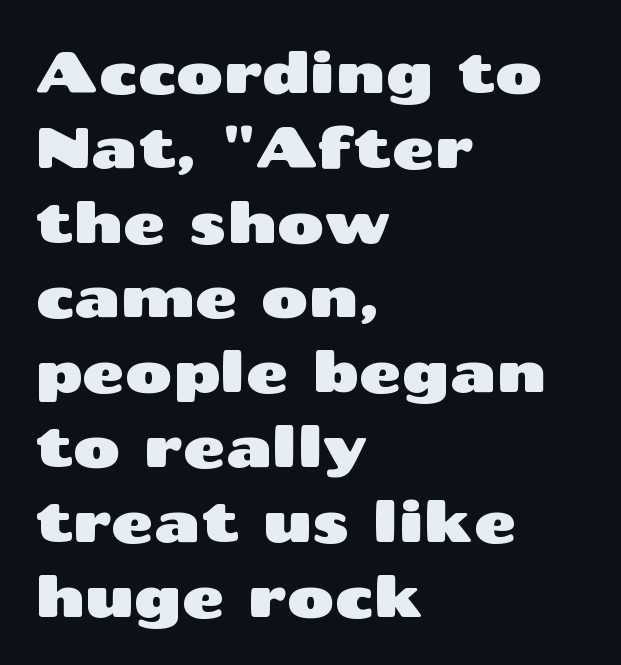
The image shows 58 px wide sans-serif type, upright; set left-aligned, normal line spacing (1.29x), normal letter spacing, not underlined; medium stroke contrast and a medium x-height.
